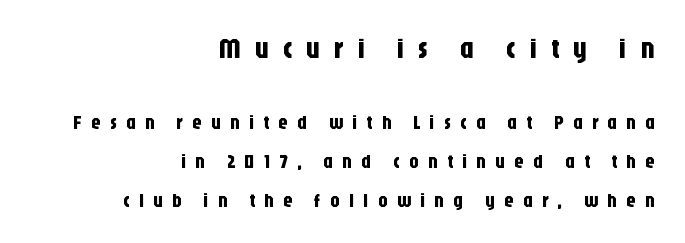
{"serif": "no", "italic": "no", "width": "condensed", "stroke_contrast": "low", "x_height": "large", "monospaced": "no", "underline": "no", "align": "right", "line_spacing": "loose", "line_spacing_ratio": 2.06, "letter_spacing": "wide", "letter_spacing_em": 0.49, "larger_block": "first", "size_ratio": 1.47, "glyph_px": 28}
